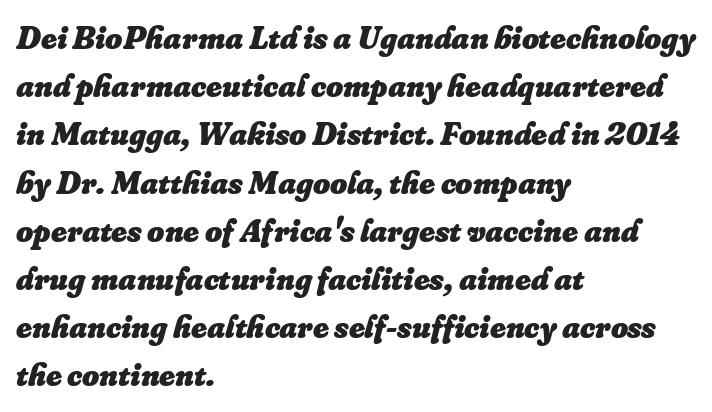
Q: Is the text bold? A: Yes.
Q: Is the text italic (slanted)? A: Yes, it leans right by about 16 degrees.
Q: Is the text underlined? A: No.
Q: How is the paragraph aligned? A: Left-aligned.
Q: Is the spacing between letters normal or unusually wide? A: Normal.
Q: Is the spacing between lines tight, normal or loose? A: Normal.
Q: Width (condensed, normal, or wide)? A: Normal.
Q: Stroke contrast? A: Low.
Q: x-height? A: Small.
Q: Monospaced? A: No.
